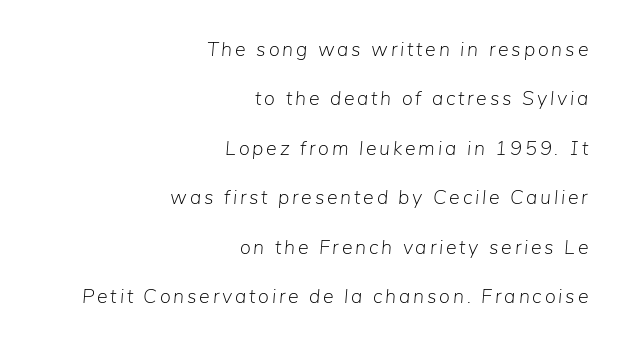
Q: Is the text bold? A: No.
Q: Is the text italic (slanted)? A: Yes, it leans right by about 5 degrees.
Q: Is the text underlined? A: No.
Q: How is the paragraph aligned? A: Right-aligned.
Q: Is the spacing between lines tight, normal or loose? A: Loose.
